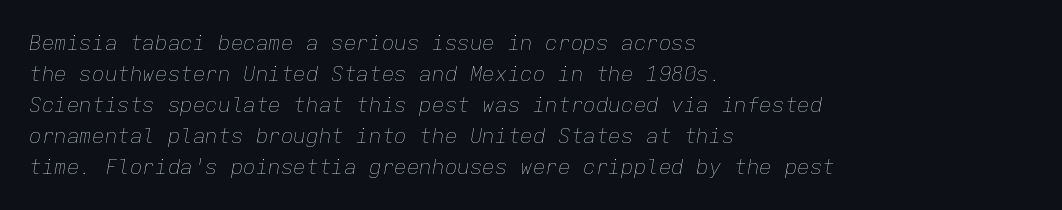
{"italic": "yes", "lean": "right", "slant_degrees": 9, "bold": "no", "underline": "no", "align": "left", "line_spacing": "normal", "line_spacing_ratio": 1.48, "letter_spacing": "normal", "letter_spacing_em": 0.0, "glyph_px": 21}
